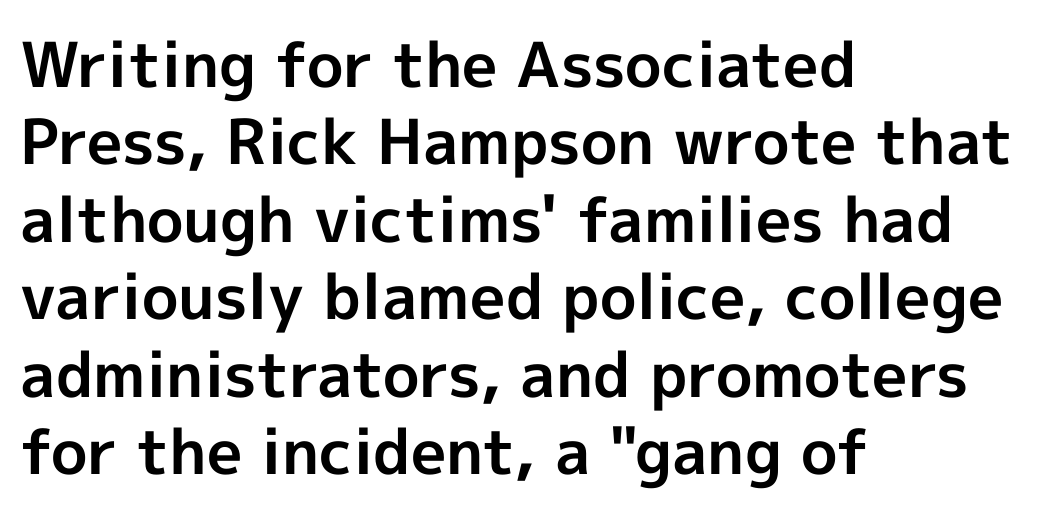
{"serif": "no", "italic": "no", "bold": "yes", "weight": "bold", "width": "normal", "x_height": "medium", "monospaced": "no", "underline": "no", "align": "left", "line_spacing": "normal", "line_spacing_ratio": 1.25, "letter_spacing": "normal", "letter_spacing_em": 0.0, "glyph_px": 62}
